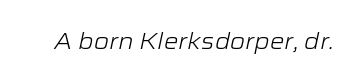
The image shows 23 px text type, italic (leaning right); set normal letter spacing, not underlined.
